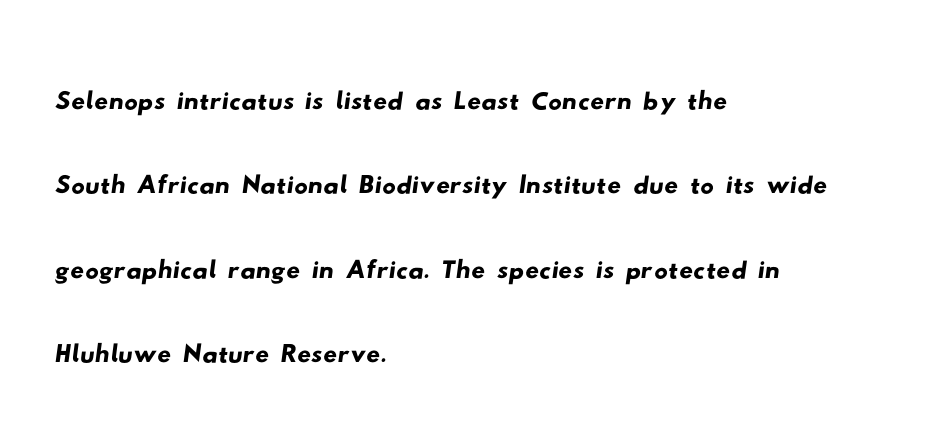
Decoration check: the copy has no underline. The horizontal fit of the characters is conventional and even. These lines are set flush left with a ragged right edge. The characters display no serif detailing; their extremities are plain.
